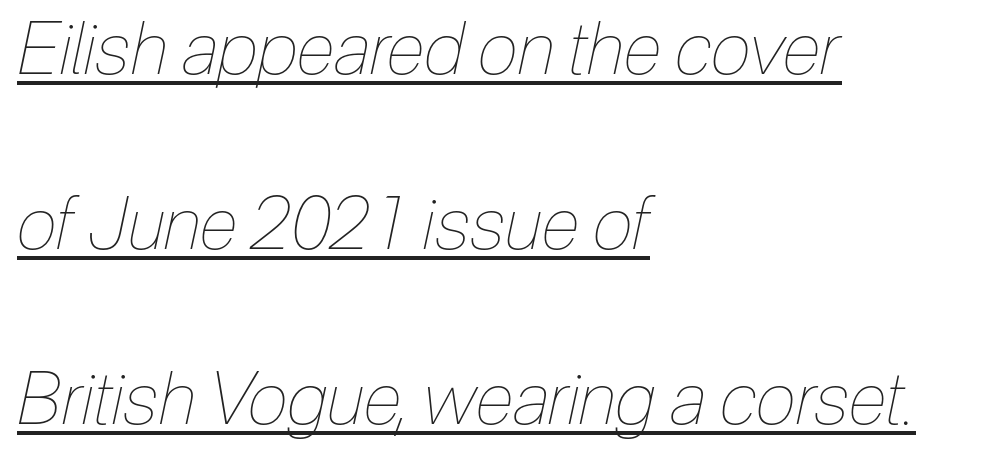
Like a heading marked for emphasis, these lines bear an underscore. Alignment: flush left. What's the leading like? Stretched, with rows far apart. Do the characters align in a grid? No, the font is proportional.
